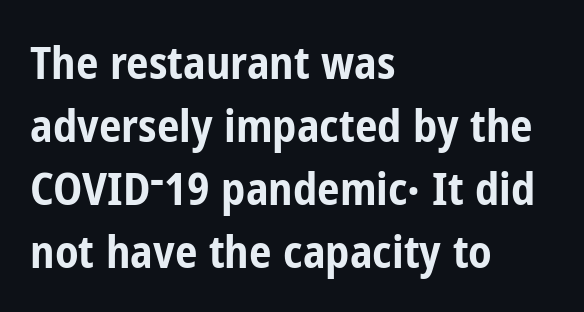
No extra tracking has been applied to these lines. The lettering stays uniformly vertical, giving the passage a roman look. Stroke thickness is high; the sample reads as a true bold. The space beneath each line is pristine and unruled. Is this a fixed-width face? No — the glyphs have proportional, varying widths.
